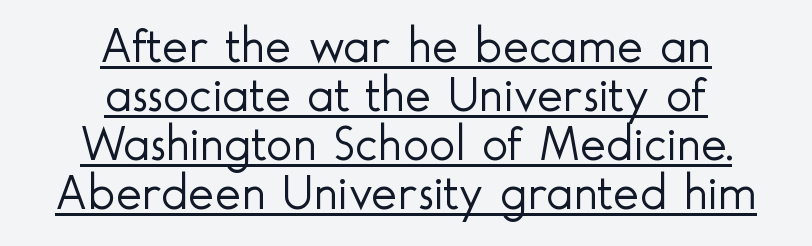
Is the block centered? Yes — each line is placed symmetrically about the middle. The glyphs are accompanied by a horizontal stroke just below them. The space between consecutive lines is stingy. Grotesque or geometric, the face here clearly has no serifs. Spacing verdict: proportional, widths tailored to each character. Think standard paragraph weight, or any step lighter than that.
